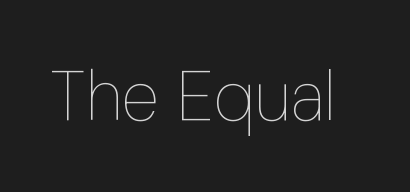
{"italic": "no", "bold": "no", "weight": "thin", "width": "condensed", "stroke_contrast": "low", "x_height": "medium", "monospaced": "no", "underline": "no", "letter_spacing": "normal", "letter_spacing_em": 0.0, "glyph_px": 70}
